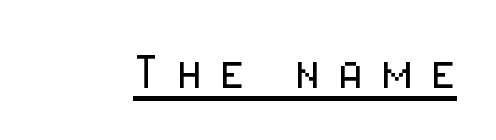
{"serif": "no", "italic": "no", "bold": "no", "weight": "light", "width": "condensed", "stroke_contrast": "low", "x_height": "medium", "monospaced": "no", "underline": "yes", "letter_spacing": "wide", "letter_spacing_em": 0.29, "glyph_px": 59}
